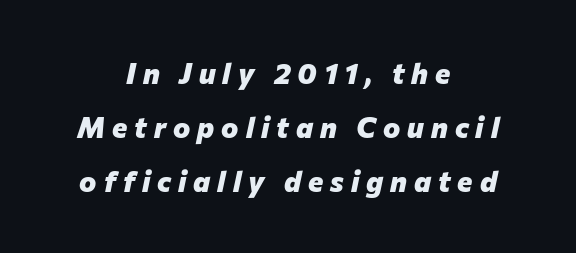
Q: Is the text bold? A: Yes.
Q: Is the text italic (slanted)? A: Yes, it leans right by about 12 degrees.
Q: Is the text underlined? A: No.
Q: How is the paragraph aligned? A: Centered.
Q: Is the spacing between letters normal or unusually wide? A: Unusually wide.
Q: Width (condensed, normal, or wide)? A: Normal.
Q: Stroke contrast? A: Low.
Q: x-height? A: Medium.
Q: Monospaced? A: No.
